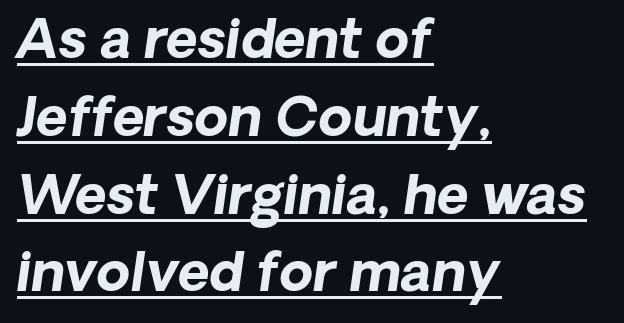
The image shows 54 px bold sans-serif type; set left-aligned, normal line spacing (1.44x), normal letter spacing, underlined; low stroke contrast and a medium x-height.
